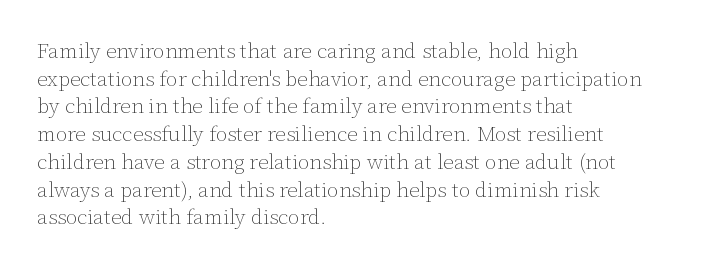
Q: Is the text bold? A: No.
Q: Is the text italic (slanted)? A: No, it is upright.
Q: Is the text underlined? A: No.
Q: How is the paragraph aligned? A: Left-aligned.
Q: Is the spacing between letters normal or unusually wide? A: Normal.
Q: Is the spacing between lines tight, normal or loose? A: Normal.
